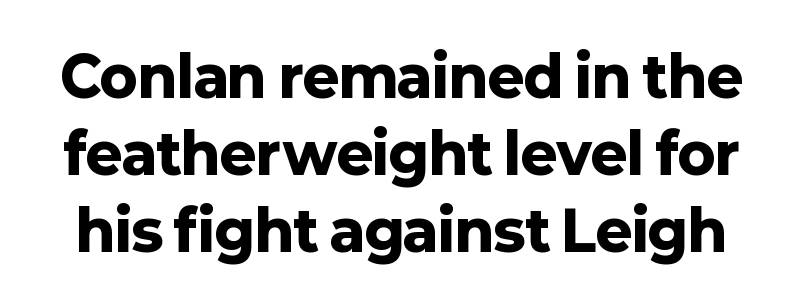
{"serif": "no", "italic": "no", "bold": "yes", "weight": "heavy", "width": "normal", "stroke_contrast": "low", "x_height": "medium", "monospaced": "no", "underline": "no", "line_spacing": "normal", "line_spacing_ratio": 1.4, "letter_spacing": "normal", "letter_spacing_em": 0.0, "glyph_px": 55}
